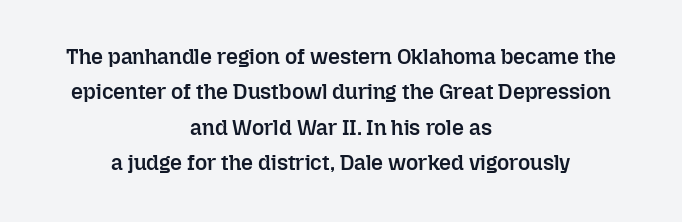
Its strokes are somewhat broadened, the hallmark of semibold type. Check the space under the baseline: it is left empty. Normally led — the rows are evenly, conventionally spaced. Every row of glyphs is offset so its center matches the block's center. This sample uses plain, unmodified letter spacing.
